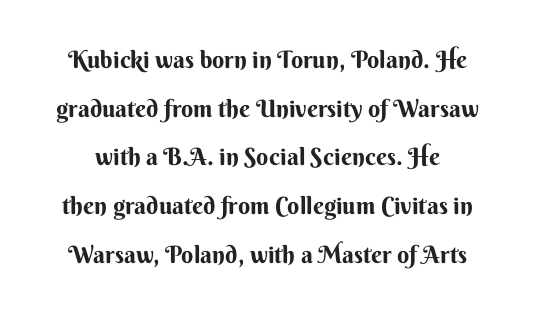
These lines carry a lot of weight — the face is fully bold. This sample uses plain, unmodified letter spacing. Compared with typical paragraphs, the rows here are farther apart. In terms of posture, this sample is upright.
